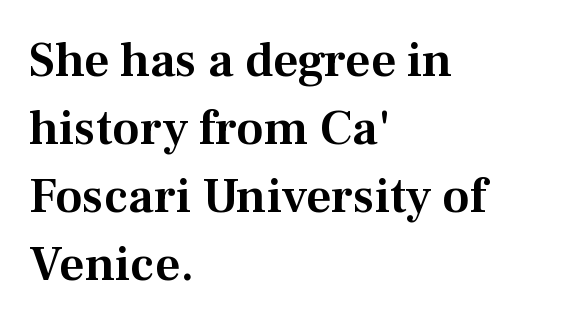
The image shows 49 px serif type, upright; set left-aligned, normal line spacing (1.39x), normal letter spacing, not underlined; medium stroke contrast and a medium x-height.
